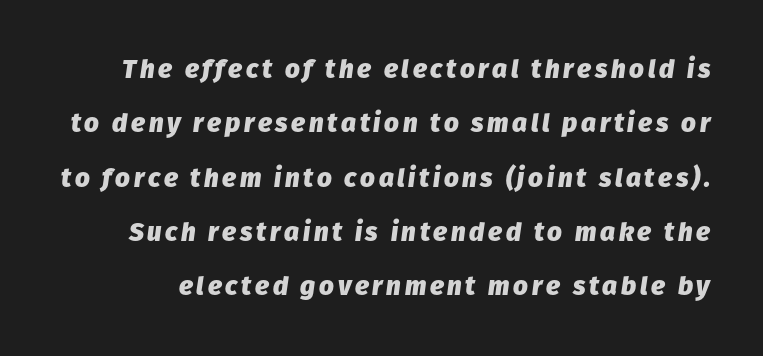
The image shows 26 px bold type, italic (leaning right); set loose line spacing (2.09x), not underlined.
